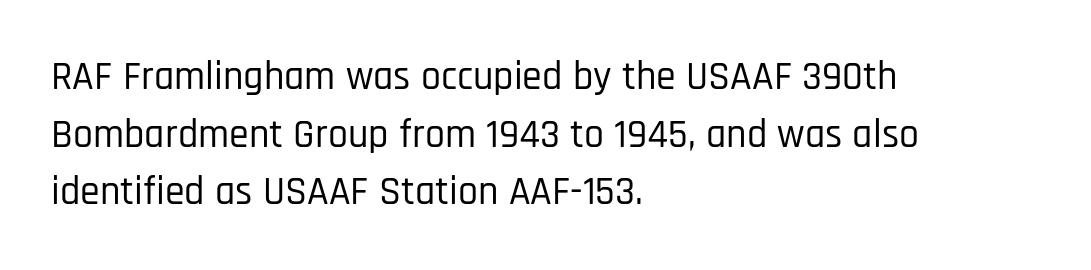
{"serif": "no", "italic": "no", "width": "condensed", "stroke_contrast": "low", "x_height": "large", "monospaced": "no", "underline": "no", "align": "left", "line_spacing": "normal", "line_spacing_ratio": 1.44, "letter_spacing": "normal", "letter_spacing_em": 0.0, "glyph_px": 40}
